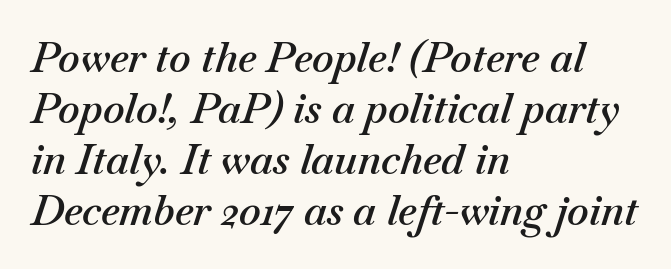
Every character sits at an angle, as italics do. These lines are set flush left with a ragged right edge. This rendering leaves character spacing at its baseline value. This sample has the flowing, uneven cadence of proportional lettering. Just letters on the line, the space beneath them empty. Weight check: semibold — heavier than regular, not quite bold.
